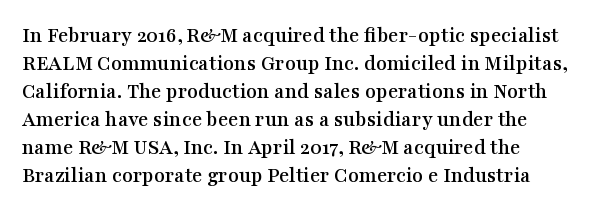
{"italic": "no", "underline": "no", "align": "left", "line_spacing": "normal", "line_spacing_ratio": 1.27, "letter_spacing": "normal", "letter_spacing_em": 0.0, "glyph_px": 22}
